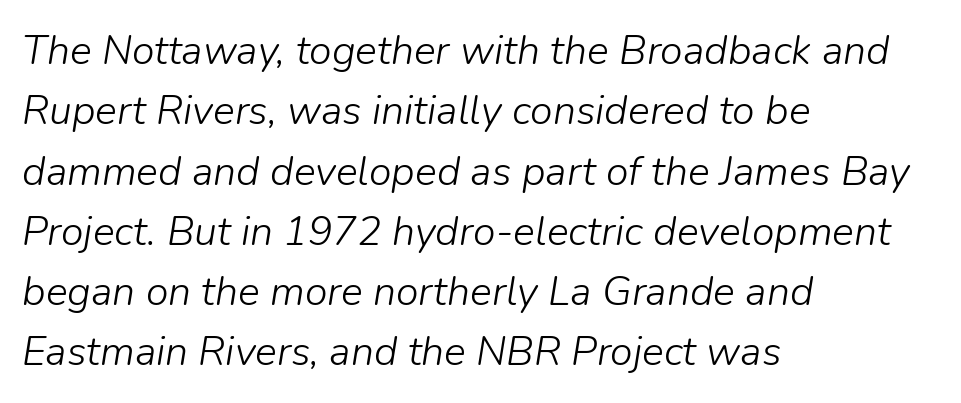
{"italic": "yes", "lean": "right", "slant_degrees": 9, "bold": "no", "weight": "light", "width": "normal", "stroke_contrast": "low", "x_height": "medium", "monospaced": "no", "underline": "no", "align": "left", "line_spacing": "normal", "line_spacing_ratio": 1.47, "letter_spacing": "normal", "letter_spacing_em": 0.0, "glyph_px": 41}
